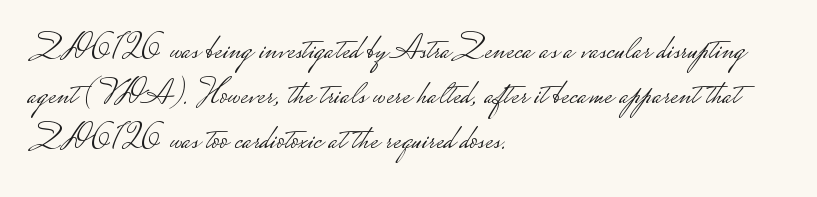
{"serif": "no", "bold": "no", "weight": "light", "width": "wide", "stroke_contrast": "low", "monospaced": "no", "underline": "no", "align": "left", "line_spacing": "normal", "line_spacing_ratio": 1.32, "letter_spacing": "normal", "letter_spacing_em": 0.0, "glyph_px": 34}
